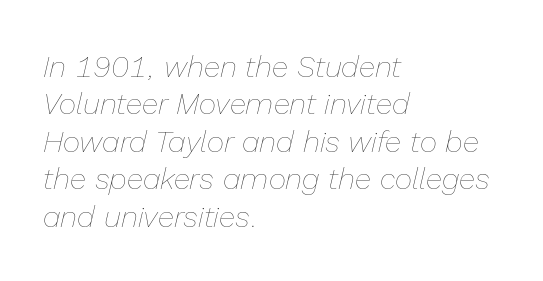
Slant detected: the letters are inclined. Varying glyph widths throughout — classic text-font behaviour. Honestly, the row spacing looks completely unremarkable. Observe the ordinary spacing: letters are neighbours, not strangers. A bare baseline throughout the passage.
